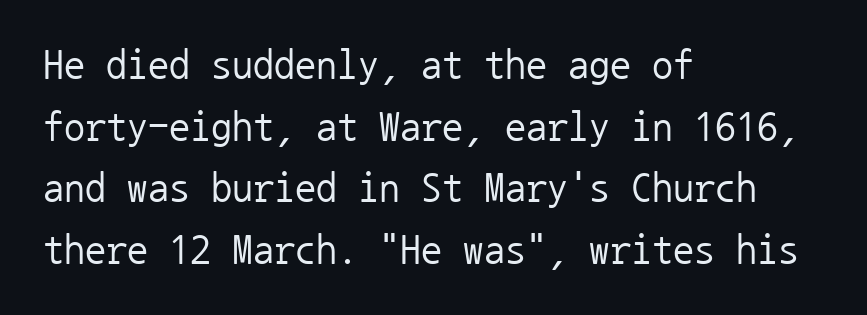
This rendering leaves character spacing at its baseline value. You could count columns in this text — the font is strictly monospaced. Are there feet on the stems? There aren't — it's a sans. The space between consecutive lines is moderate. Line starts are locked; line ends wander.
